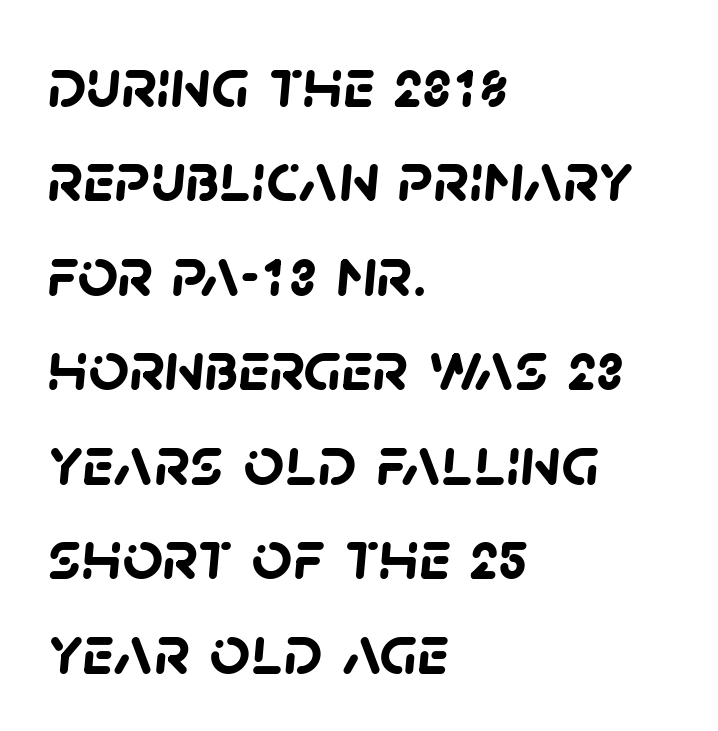
Does the leading feel generous? No, just average. Caption: bold face, heavy strokes. These lines are composed in type without serifs. Default kerning and tracking; the words read as compact shapes.
